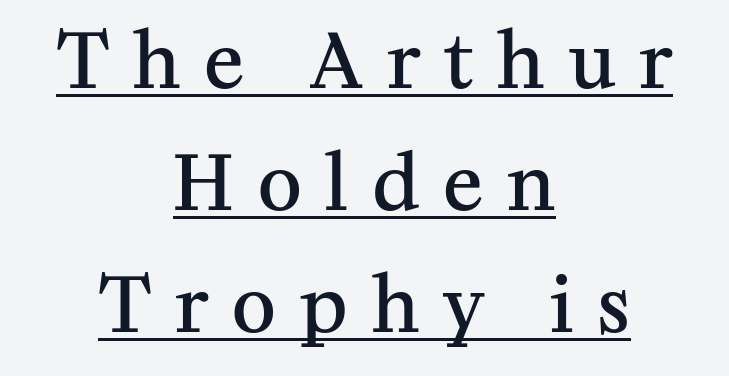
The image shows 75 px semibold serif type, upright; set centered, normal line spacing (1.63x), unusually wide letter spacing (+0.32 em), underlined; medium stroke contrast and a medium x-height.
